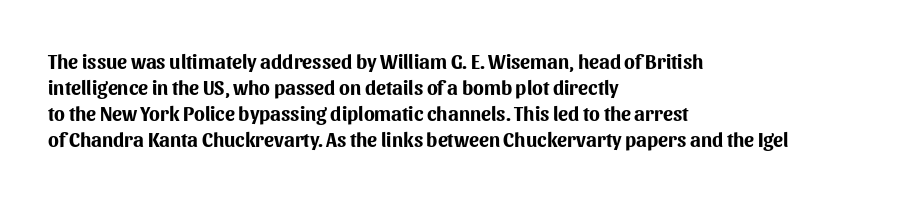
The lettering holds an erect, upright posture throughout. The text block is weighted toward the left margin, trailing off unevenly rightward. The strokes are fattened all the way to bold. Bare-footed words on every line.
